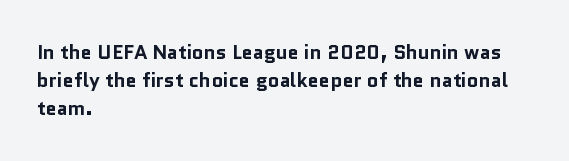
Q: Is the text bold? A: Yes.
Q: Is the text italic (slanted)? A: No, it is upright.
Q: Is the text underlined? A: No.
Q: How is the paragraph aligned? A: Left-aligned.
Q: Is the spacing between letters normal or unusually wide? A: Normal.
Q: Is the spacing between lines tight, normal or loose? A: Normal.
